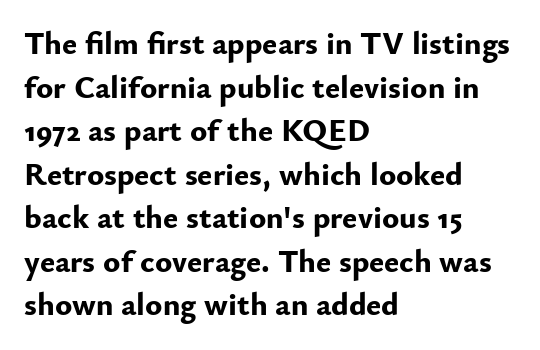
{"serif": "no", "italic": "no", "bold": "yes", "weight": "bold", "width": "normal", "stroke_contrast": "low", "x_height": "small", "monospaced": "no", "underline": "no", "align": "left", "line_spacing": "normal", "line_spacing_ratio": 1.36, "letter_spacing": "normal", "letter_spacing_em": 0.0, "glyph_px": 32}
